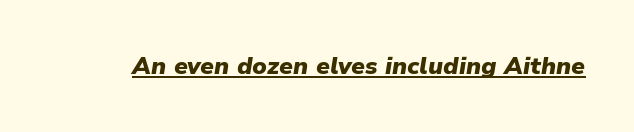
Q: Is the text bold? A: Yes.
Q: Is the text italic (slanted)? A: Yes, it leans right by about 9 degrees.
Q: Is the text underlined? A: Yes.
Q: Is the spacing between letters normal or unusually wide? A: Normal.
